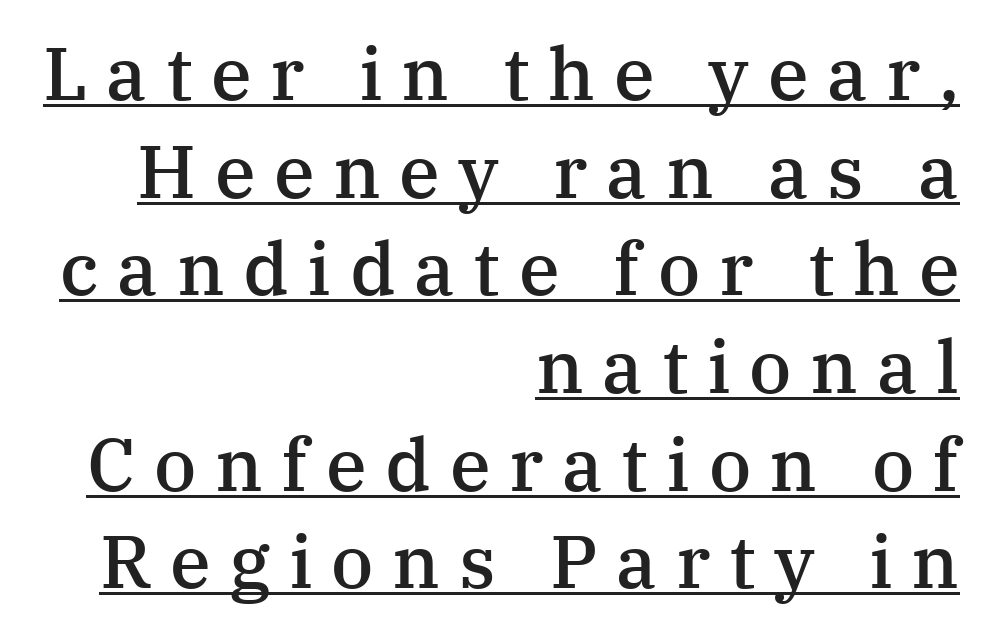
The image shows 74 px semibold serif type, upright; set right-aligned, normal line spacing (1.32x), unusually wide letter spacing (+0.25 em), underlined; medium stroke contrast and a medium x-height.
